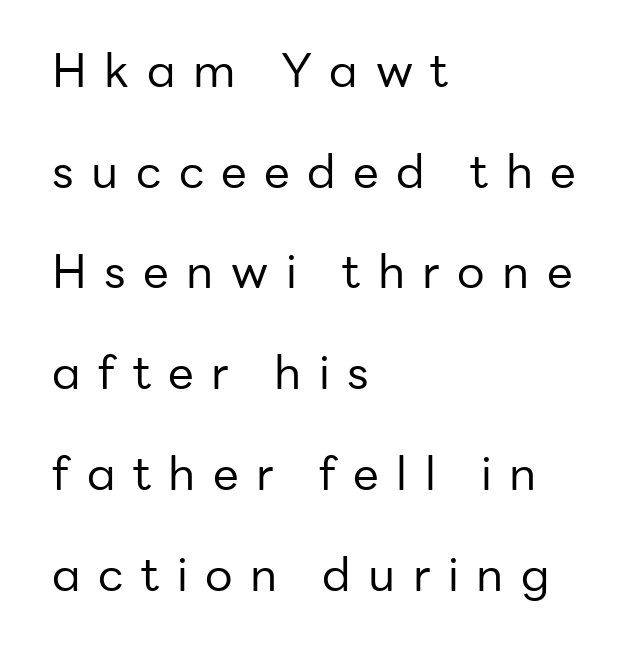
{"serif": "no", "italic": "no", "bold": "no", "weight": "regular", "width": "normal", "stroke_contrast": "low", "x_height": "medium", "monospaced": "no", "underline": "no", "align": "left", "line_spacing": "loose", "line_spacing_ratio": 2.19, "letter_spacing": "wide", "letter_spacing_em": 0.38, "glyph_px": 46}
